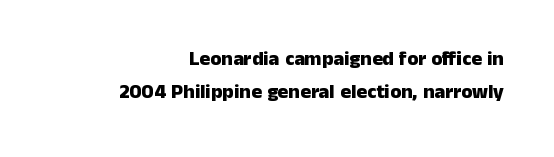
The letters sit at their default tracking, neither squeezed nor spread. Normally led — the rows are evenly, conventionally spaced. One-word summary of the alignment: right. Summary of weight: heavy, a full bold.
